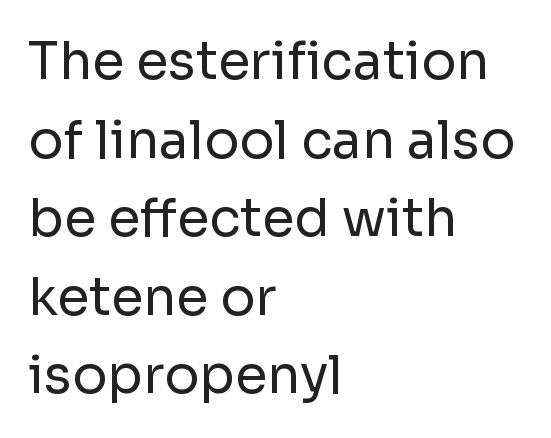
Q: Is the text bold? A: No.
Q: Is the text italic (slanted)? A: No, it is upright.
Q: Is the typeface a serif or a sans-serif typeface? A: Sans-serif.
Q: Is the text underlined? A: No.
Q: How is the paragraph aligned? A: Left-aligned.
Q: Is the spacing between letters normal or unusually wide? A: Normal.
Q: Is the spacing between lines tight, normal or loose? A: Normal.
Q: Width (condensed, normal, or wide)? A: Normal.
Q: Stroke contrast? A: Low.
Q: x-height? A: Medium.
Q: Monospaced? A: No.
